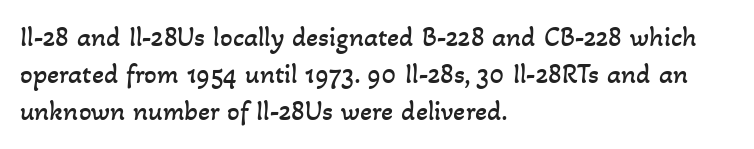
The image shows 28 px regular-weight type; set left-aligned, normal line spacing (1.33x), normal letter spacing, not underlined; low stroke contrast and a small x-height.
